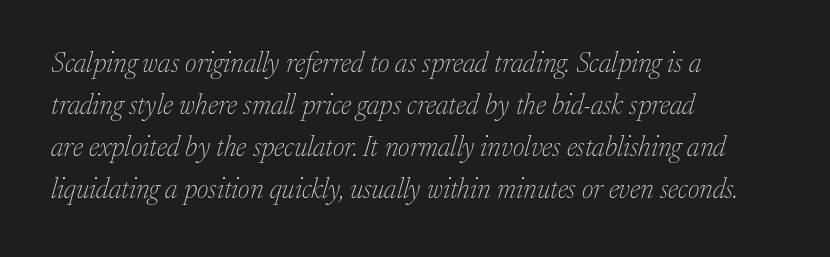
Font category for this specimen: serif. The specimen reads as italic at a glance. Think of a printed novel: that variable character pitch is what you see here. The lines are quadded left.
